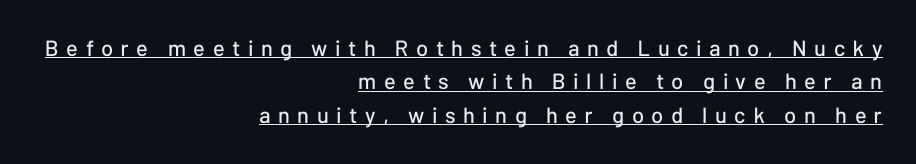
Q: Is the text italic (slanted)? A: No, it is upright.
Q: Is the text underlined? A: Yes.
Q: How is the paragraph aligned? A: Right-aligned.
Q: Is the spacing between letters normal or unusually wide? A: Unusually wide.
Q: Is the spacing between lines tight, normal or loose? A: Normal.
